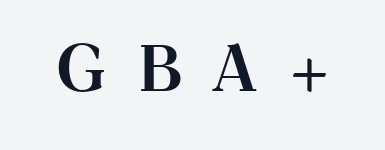
{"serif": "yes", "italic": "no", "width": "normal", "stroke_contrast": "medium", "x_height": "medium", "monospaced": "no", "underline": "no", "letter_spacing": "wide", "letter_spacing_em": 0.45, "glyph_px": 67}
